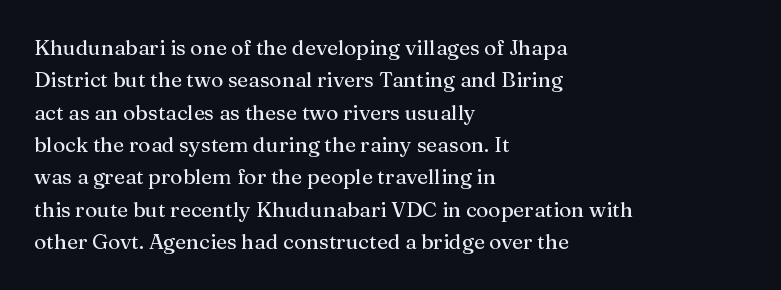
The image shows 21 px text type, upright; set left-aligned, normal line spacing (1.54x), normal letter spacing, not underlined.
